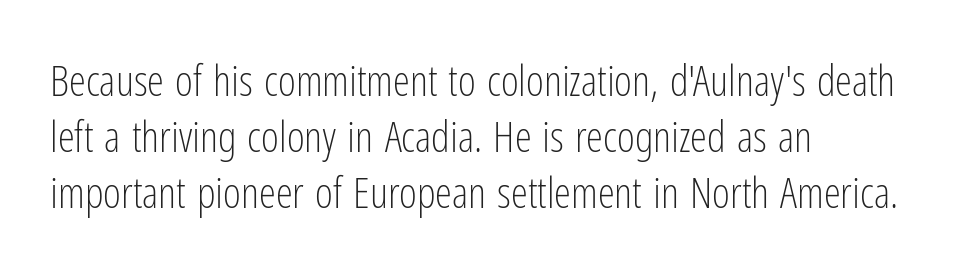
The image shows 43 px light, condensed sans-serif type, upright; set left-aligned, normal line spacing (1.3x), normal letter spacing, not underlined; low stroke contrast and a medium x-height.
